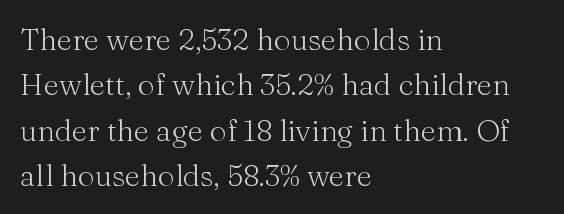
{"serif": "yes", "italic": "no", "bold": "no", "weight": "light", "width": "normal", "stroke_contrast": "medium", "x_height": "medium", "monospaced": "no", "underline": "no", "align": "left", "line_spacing": "normal", "line_spacing_ratio": 1.51, "letter_spacing": "normal", "letter_spacing_em": 0.0, "glyph_px": 30}
